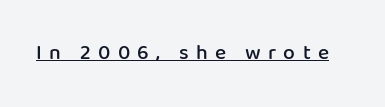
{"italic": "no", "bold": "semi", "underline": "yes", "letter_spacing": "wide", "letter_spacing_em": 0.35, "glyph_px": 21}
